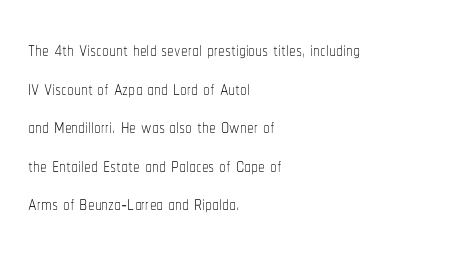
Stroke thickness stays within the range of a standard reading face or lighter. Notice how descenders clear the ascenders below comfortably — that's standard leading. There is no visible air inserted between adjacent glyphs. Casual observation: everything's shoved over to the left. The specimen omits any rule beneath the text block's lines. The letters stand straight up with perfectly vertical stems.
